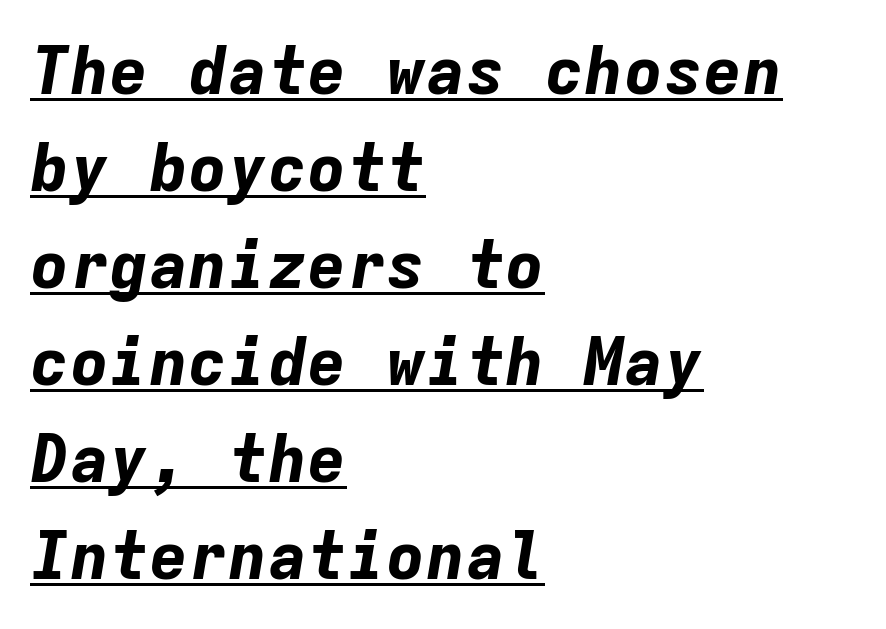
Q: Is the text bold? A: Yes.
Q: Is the text italic (slanted)? A: Yes, it leans right by about 9 degrees.
Q: Is the text underlined? A: Yes.
Q: How is the paragraph aligned? A: Left-aligned.
Q: Is the spacing between letters normal or unusually wide? A: Normal.
Q: Is the spacing between lines tight, normal or loose? A: Normal.
Q: Width (condensed, normal, or wide)? A: Normal.
Q: Stroke contrast? A: Low.
Q: x-height? A: Medium.
Q: Monospaced? A: Yes.
